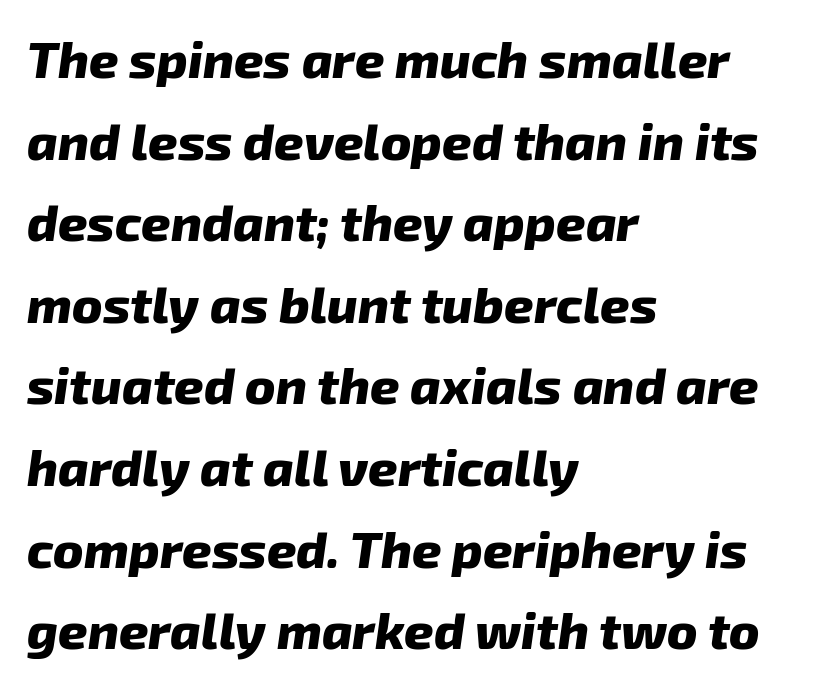
{"italic": "yes", "lean": "right", "slant_degrees": 8, "bold": "yes", "weight": "heavy", "width": "normal", "stroke_contrast": "low", "x_height": "medium", "monospaced": "no", "underline": "no", "align": "left", "line_spacing": "normal", "line_spacing_ratio": 1.6, "letter_spacing": "normal", "letter_spacing_em": 0.0, "glyph_px": 51}
